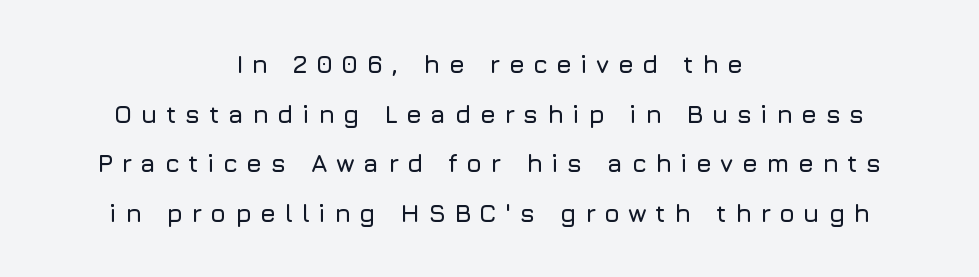
The area under the type is left untouched. This sample uses expanded letter spacing, leaving extra air between glyphs. The paragraph has two soft edges and a firm central axis. The leading is generous, giving the passage an open texture. Designer's note — italics off, roman on.
